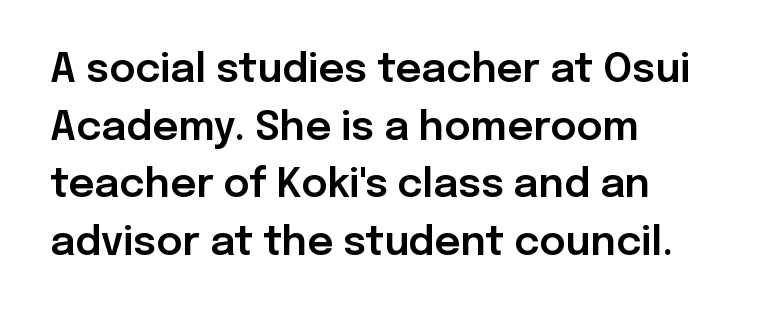
{"serif": "no", "italic": "no", "width": "normal", "stroke_contrast": "low", "x_height": "medium", "monospaced": "no", "underline": "no", "align": "left", "line_spacing": "normal", "line_spacing_ratio": 1.44, "letter_spacing": "normal", "letter_spacing_em": 0.0, "glyph_px": 40}
